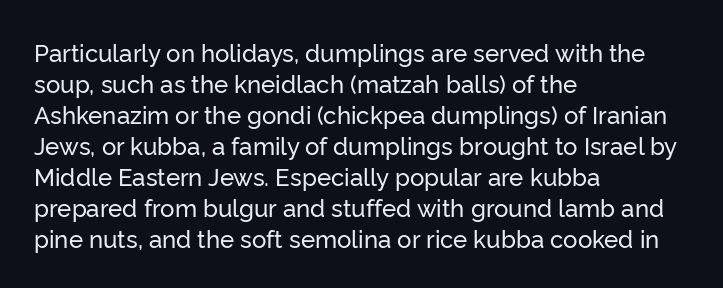
The rag falls on the right side of this text block. How would I describe the line gaps? Plain and ordinary. Ordinary non-slanted type is in use. The gaps between neighbouring characters are ordinary and unremarkable.
